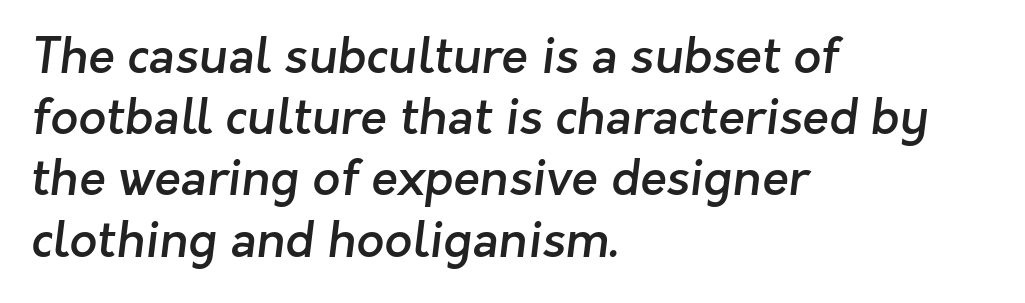
{"serif": "no", "bold": "semi", "weight": "semibold", "width": "normal", "stroke_contrast": "low", "x_height": "medium", "monospaced": "no", "underline": "no", "align": "left", "line_spacing": "normal", "line_spacing_ratio": 1.25, "letter_spacing": "normal", "letter_spacing_em": 0.0, "glyph_px": 49}
